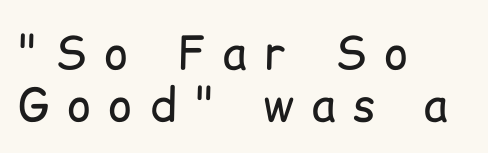
{"serif": "no", "italic": "no", "bold": "no", "weight": "regular", "width": "normal", "stroke_contrast": "low", "x_height": "medium", "monospaced": "no", "underline": "no", "align": "left", "line_spacing": "tight", "line_spacing_ratio": 1.13, "letter_spacing": "wide", "letter_spacing_em": 0.38, "glyph_px": 46}
